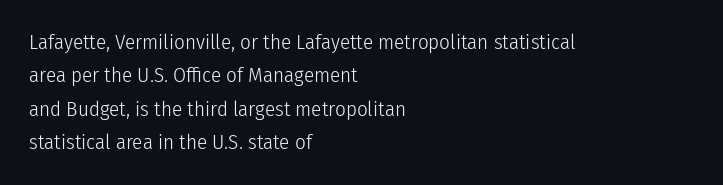
How would I describe the line gaps? Plain and ordinary. Weight: in the light-to-regular range. The type is set solid horizontally, with unmodified tracking. The lines are quadded left.
